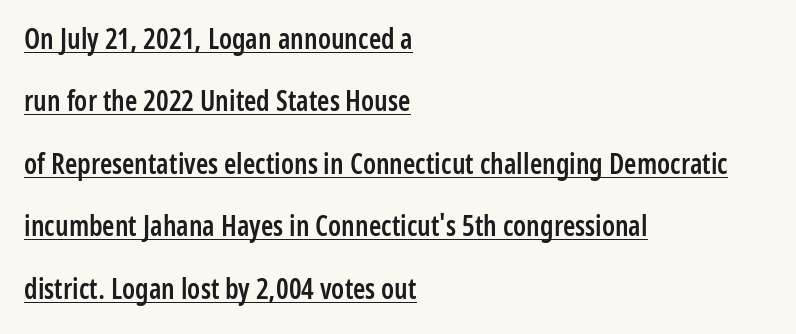
Short and long lines alike share a common starting point at left. Horizontal bands of white between lines are thick stripes. This is underlined copy, the kind a proofreader might mark for attention. Standard letterfit; no display-style spreading of the glyphs. The specimen reads as upright at a glance. What kind of face is this? One without serifs — a sans.
